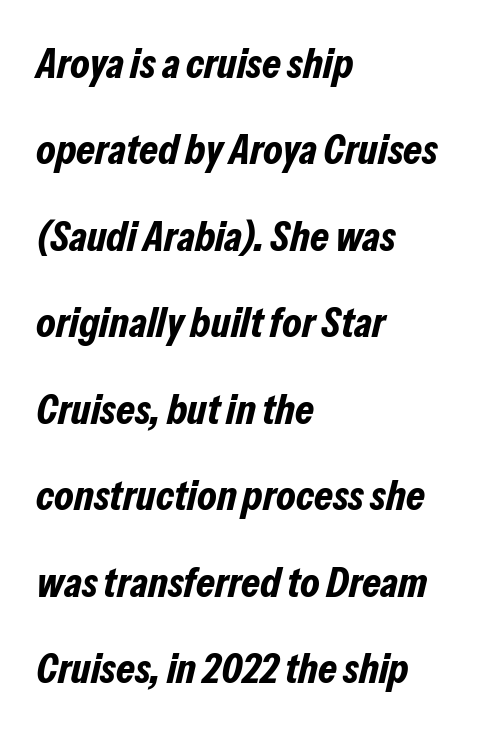
{"italic": "yes", "lean": "right", "slant_degrees": 13, "bold": "yes", "weight": "bold", "width": "condensed", "stroke_contrast": "low", "x_height": "medium", "monospaced": "no", "underline": "no", "align": "left", "line_spacing": "loose", "line_spacing_ratio": 2.01, "letter_spacing": "normal", "letter_spacing_em": 0.0, "glyph_px": 43}
